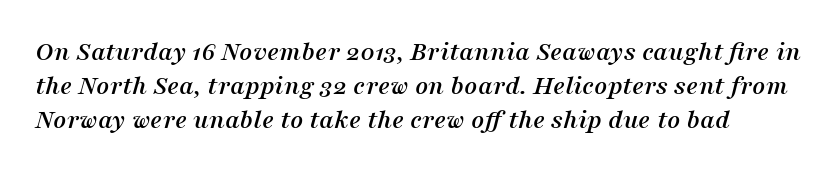
Q: Is the text italic (slanted)? A: Yes, it leans right by about 16 degrees.
Q: Is the typeface a serif or a sans-serif typeface? A: Serif.
Q: Is the text underlined? A: No.
Q: Is the spacing between letters normal or unusually wide? A: Normal.
Q: Width (condensed, normal, or wide)? A: Normal.
Q: Stroke contrast? A: Medium.
Q: x-height? A: Medium.
Q: Monospaced? A: No.
